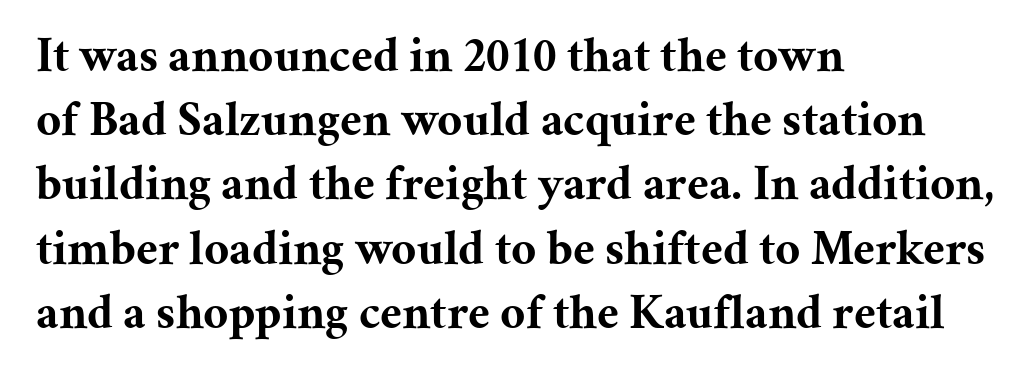
Notice how the passage keeps a crisp vertical edge on the left only. The string is rendered with underlining switched off. Typographically, this falls in the serif category. This is the regular roman posture of the typeface.
